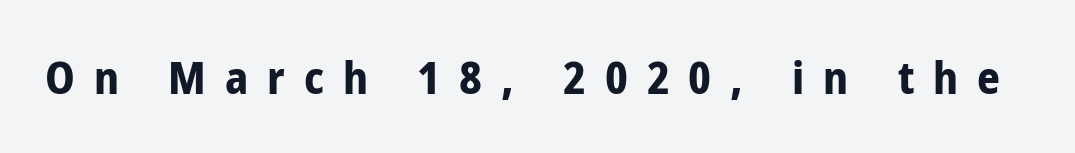
{"serif": "no", "italic": "no", "bold": "yes", "weight": "bold", "width": "condensed", "stroke_contrast": "low", "x_height": "medium", "monospaced": "no", "underline": "no", "letter_spacing": "wide", "letter_spacing_em": 0.42, "glyph_px": 45}
